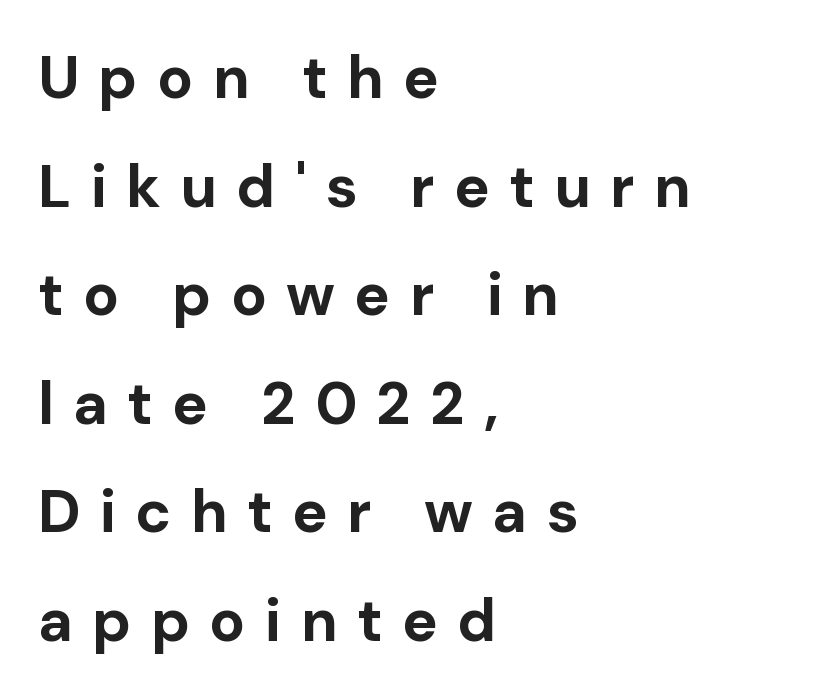
The image shows 60 px bold sans-serif type, upright; set left-aligned, line spacing 1.81x, unusually wide letter spacing (+0.32 em), not underlined; low stroke contrast and a medium x-height.
